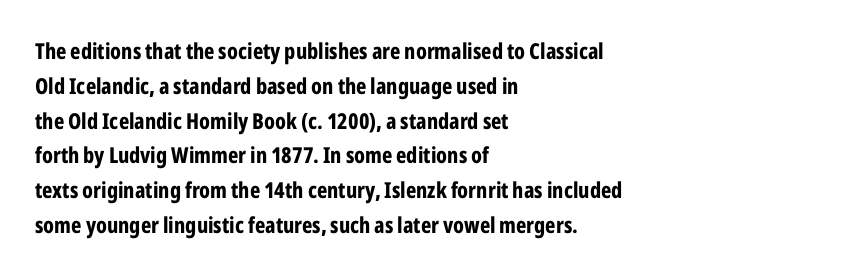
The image shows 22 px bold type, upright; set left-aligned, normal line spacing (1.58x), normal letter spacing, not underlined.
